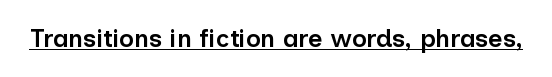
{"italic": "no", "bold": "semi", "underline": "yes", "letter_spacing": "normal", "letter_spacing_em": 0.0, "glyph_px": 25}
